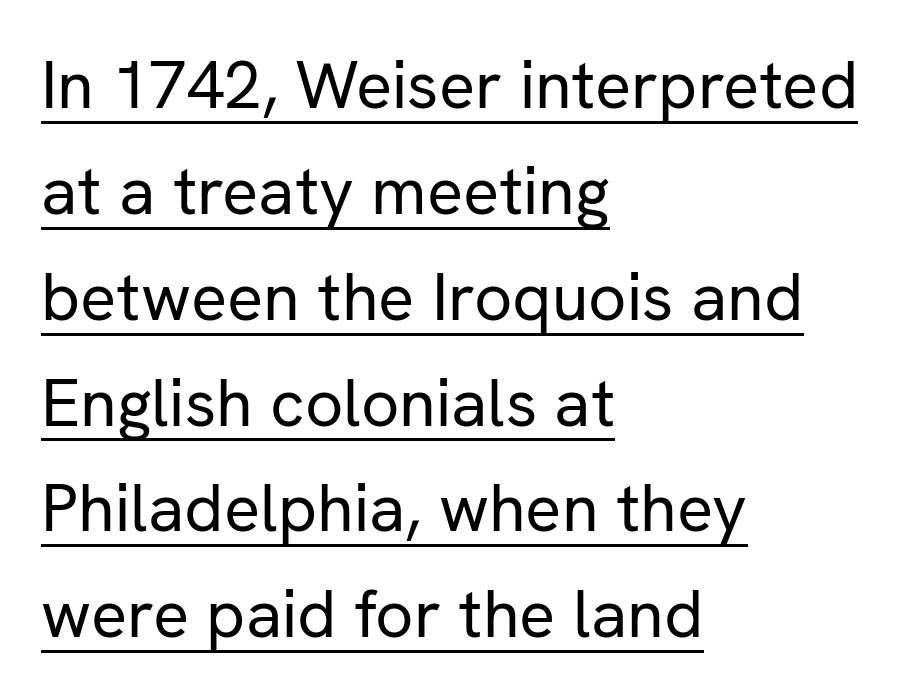
{"serif": "no", "italic": "no", "bold": "no", "weight": "regular", "width": "normal", "stroke_contrast": "low", "x_height": "medium", "monospaced": "no", "underline": "yes", "align": "left", "line_spacing": "normal", "line_spacing_ratio": 1.58, "letter_spacing": "normal", "letter_spacing_em": 0.0, "glyph_px": 67}
